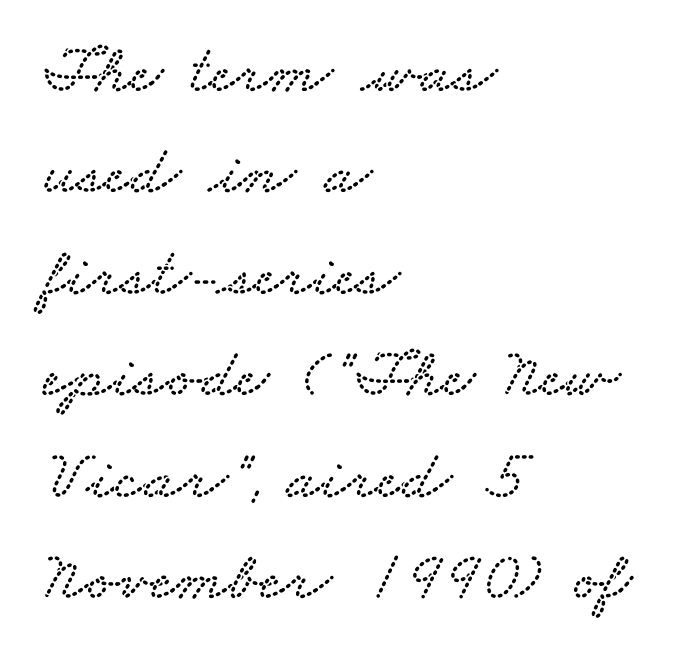
Glyph-to-glyph distance matches everyday printed text. The vertical gap from one line to the next is medium. Line beginnings align vertically; line endings do not. Bare-footed words on every line.
